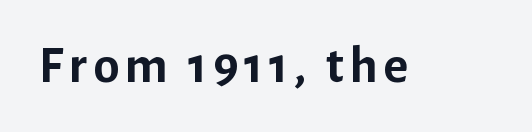
Q: Is the text bold? A: Yes.
Q: Is the text italic (slanted)? A: No, it is upright.
Q: Is the typeface a serif or a sans-serif typeface? A: Sans-serif.
Q: Is the text underlined? A: No.
Q: Width (condensed, normal, or wide)? A: Normal.
Q: Stroke contrast? A: Low.
Q: x-height? A: Medium.
Q: Monospaced? A: No.
